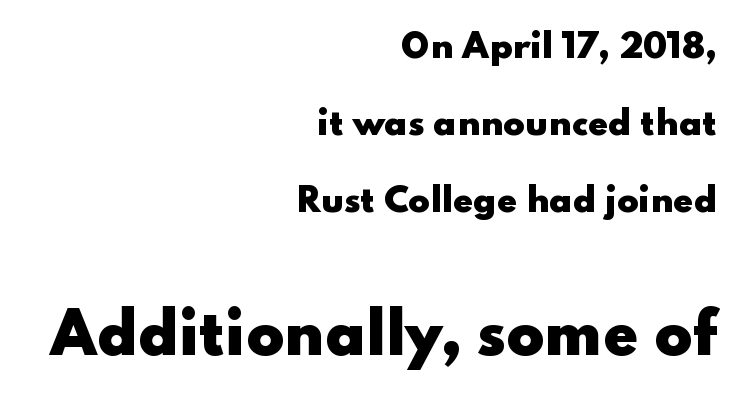
The image shows 56 px heavy, wide sans-serif type, upright; set right-aligned, loose line spacing (2.41x), normal letter spacing, not underlined; the second (bottom) block is 1.75x larger; low stroke contrast and a small x-height.
